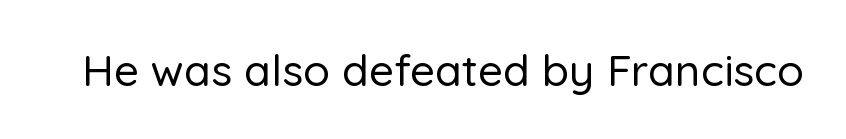
{"serif": "no", "italic": "no", "width": "normal", "stroke_contrast": "low", "x_height": "medium", "monospaced": "no", "underline": "no", "letter_spacing": "normal", "letter_spacing_em": 0.0, "glyph_px": 44}
